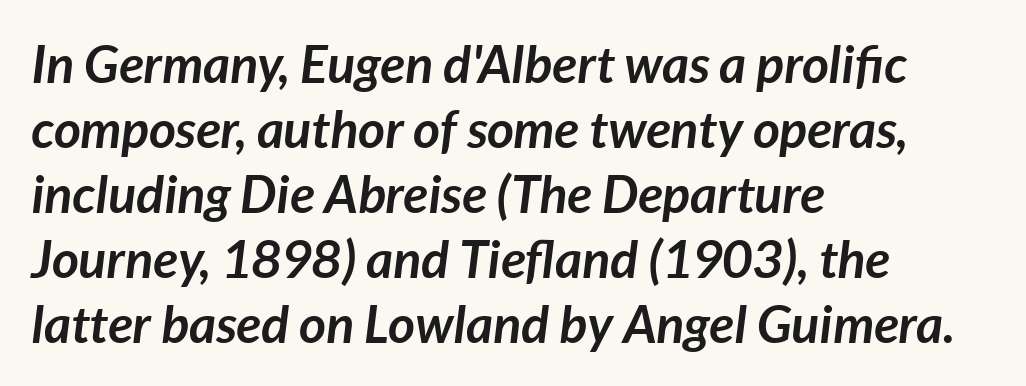
The image shows 52 px semibold type, italic (leaning right); set left-aligned, normal line spacing (1.25x), normal letter spacing, not underlined; low stroke contrast and a medium x-height.
